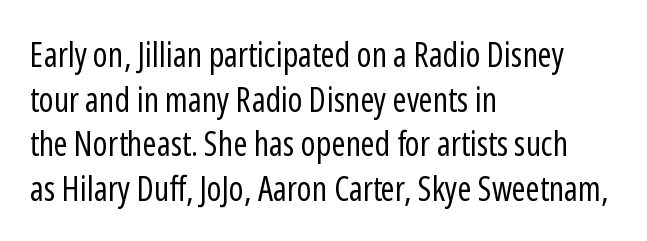
Q: Is the text bold? A: No.
Q: Is the text italic (slanted)? A: No, it is upright.
Q: Is the typeface a serif or a sans-serif typeface? A: Sans-serif.
Q: Is the text underlined? A: No.
Q: How is the paragraph aligned? A: Left-aligned.
Q: Is the spacing between letters normal or unusually wide? A: Normal.
Q: Is the spacing between lines tight, normal or loose? A: Normal.
Q: Width (condensed, normal, or wide)? A: Condensed.
Q: Stroke contrast? A: Low.
Q: x-height? A: Medium.
Q: Monospaced? A: No.
